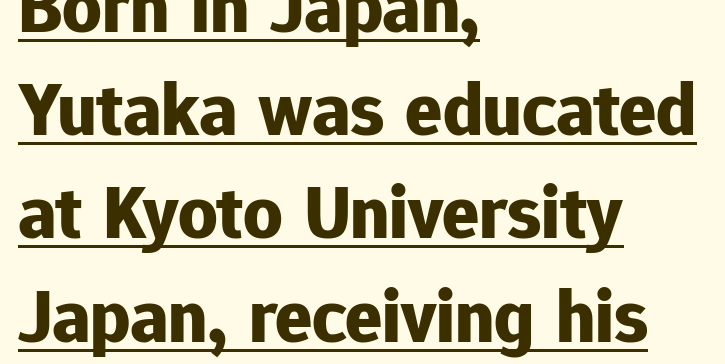
Q: Is the text bold? A: Yes.
Q: Is the text italic (slanted)? A: No, it is upright.
Q: Is the typeface a serif or a sans-serif typeface? A: Sans-serif.
Q: Is the text underlined? A: Yes.
Q: How is the paragraph aligned? A: Left-aligned.
Q: Is the spacing between letters normal or unusually wide? A: Normal.
Q: Is the spacing between lines tight, normal or loose? A: Normal.
Q: Width (condensed, normal, or wide)? A: Normal.
Q: Stroke contrast? A: Low.
Q: x-height? A: Medium.
Q: Monospaced? A: No.
